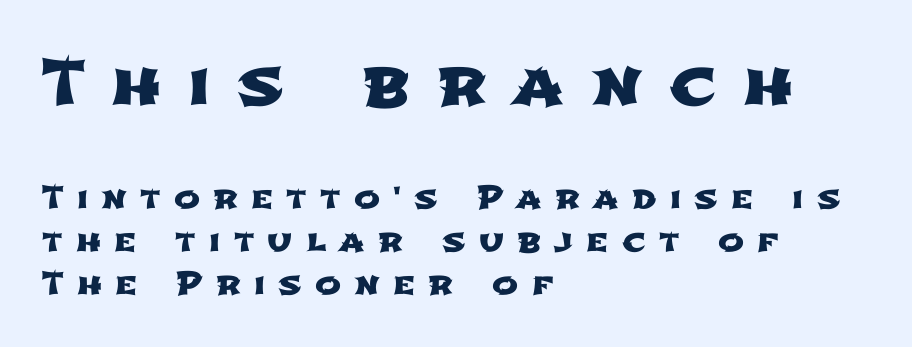
{"serif": "no", "width": "wide", "stroke_contrast": "low", "x_height": "medium", "monospaced": "no", "underline": "no", "align": "left", "line_spacing": "normal", "line_spacing_ratio": 1.38, "letter_spacing": "wide", "letter_spacing_em": 0.43, "larger_block": "first", "size_ratio": 2.0, "glyph_px": 62}
